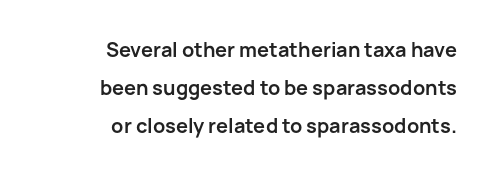
The image shows 20 px bold type, upright; set right-aligned, loose line spacing (1.91x), normal letter spacing, not underlined.
